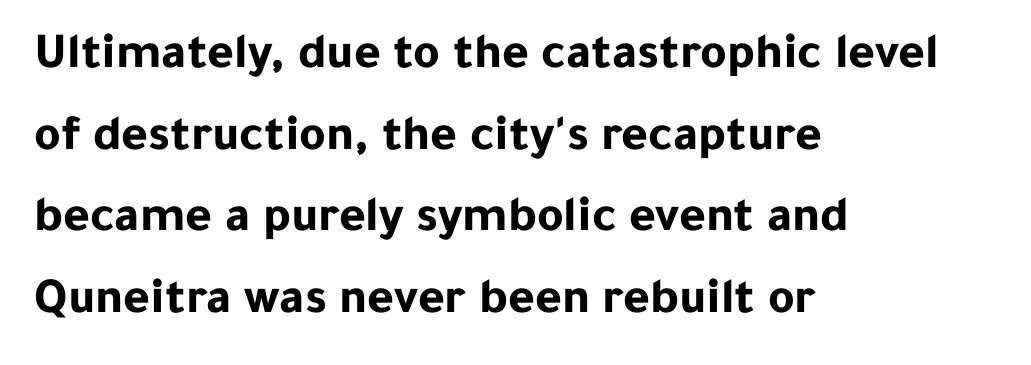
The image shows 51 px bold sans-serif type, upright; set left-aligned, normal line spacing (1.6x), normal letter spacing, not underlined; low stroke contrast and a medium x-height.
